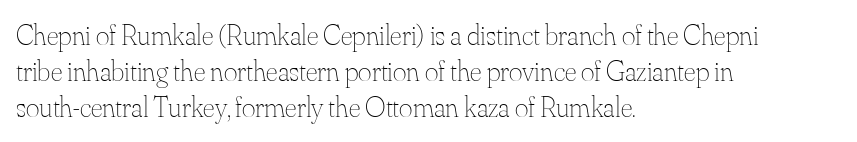
The image shows 29 px thin type, upright; set left-aligned, normal line spacing (1.25x), normal letter spacing, not underlined; medium stroke contrast and a small x-height.
